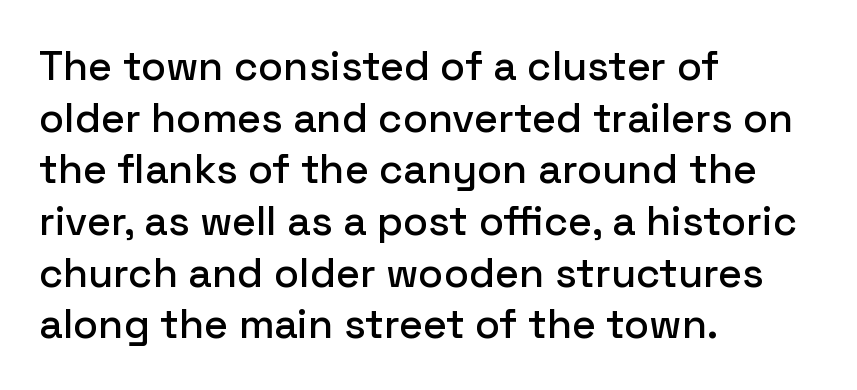
Q: Is the text italic (slanted)? A: No, it is upright.
Q: Is the typeface a serif or a sans-serif typeface? A: Sans-serif.
Q: Is the text underlined? A: No.
Q: How is the paragraph aligned? A: Left-aligned.
Q: Is the spacing between letters normal or unusually wide? A: Normal.
Q: Is the spacing between lines tight, normal or loose? A: Normal.
Q: Width (condensed, normal, or wide)? A: Normal.
Q: Stroke contrast? A: Low.
Q: x-height? A: Medium.
Q: Monospaced? A: No.
